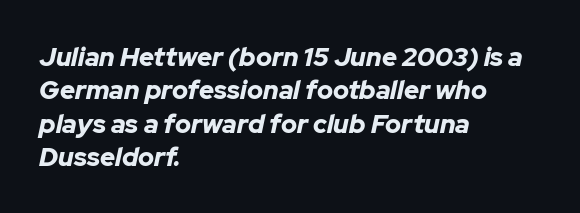
{"italic": "yes", "lean": "right", "slant_degrees": 12, "bold": "yes", "underline": "no", "align": "left", "line_spacing": "normal", "line_spacing_ratio": 1.28, "letter_spacing": "normal", "letter_spacing_em": 0.0, "glyph_px": 26}
